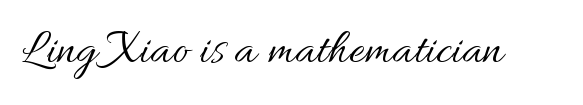
{"bold": "no", "weight": "regular", "width": "normal", "stroke_contrast": "medium", "x_height": "small", "monospaced": "no", "underline": "no", "letter_spacing": "normal", "letter_spacing_em": 0.0, "glyph_px": 48}
